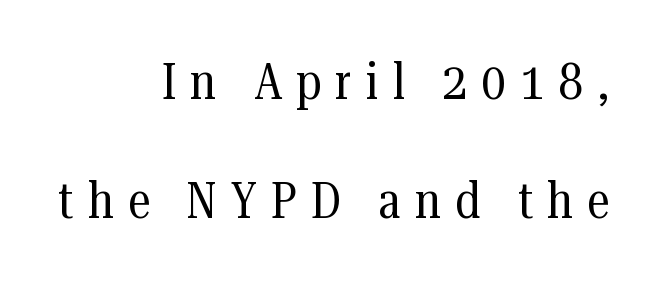
{"serif": "yes", "italic": "no", "bold": "no", "weight": "regular", "width": "condensed", "stroke_contrast": "medium", "x_height": "medium", "monospaced": "no", "underline": "no", "align": "right", "line_spacing": "loose", "line_spacing_ratio": 2.33, "letter_spacing": "wide", "letter_spacing_em": 0.28, "glyph_px": 51}
